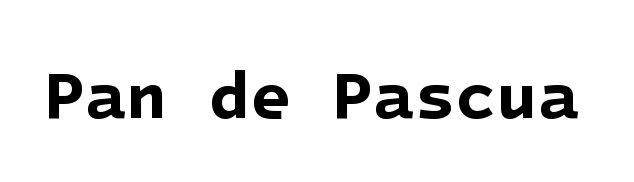
Summary of weight: heavy, a full bold. Nope, no serifs anywhere on these letters. Look at the tracking — it's just the regular setting, nothing added. Anything drawn beneath the words? Only blank space.
